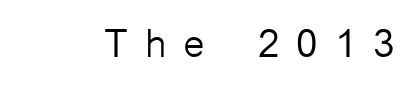
Q: Is the text bold? A: No.
Q: Is the text italic (slanted)? A: No, it is upright.
Q: Is the typeface a serif or a sans-serif typeface? A: Sans-serif.
Q: Is the text underlined? A: No.
Q: Is the spacing between letters normal or unusually wide? A: Unusually wide.
Q: Width (condensed, normal, or wide)? A: Normal.
Q: Stroke contrast? A: Low.
Q: x-height? A: Medium.
Q: Monospaced? A: No.
